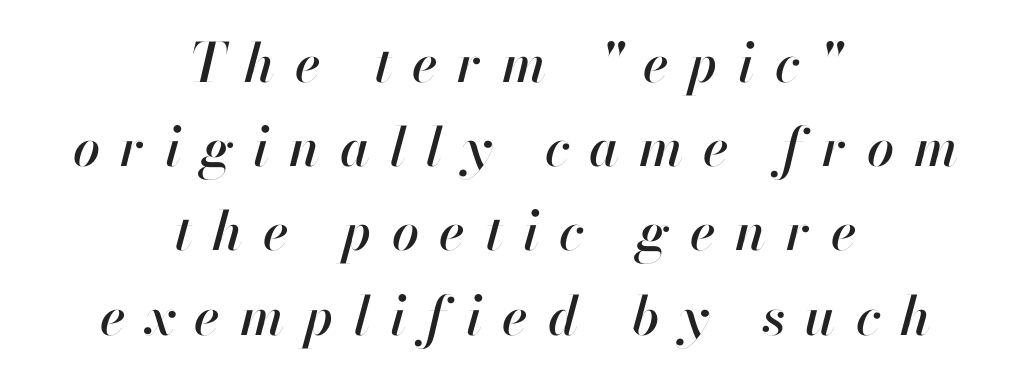
The image shows 54 px text type, italic (leaning right); set centered, normal line spacing (1.56x), unusually wide letter spacing (+0.37 em), not underlined; high stroke contrast and a small x-height.
